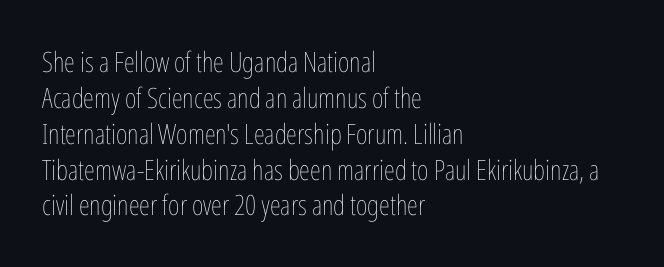
{"italic": "no", "bold": "no", "weight": "thin", "width": "condensed", "stroke_contrast": "low", "x_height": "medium", "monospaced": "no", "underline": "no", "align": "left", "line_spacing": "normal", "line_spacing_ratio": 1.28, "letter_spacing": "normal", "letter_spacing_em": 0.0, "glyph_px": 28}
